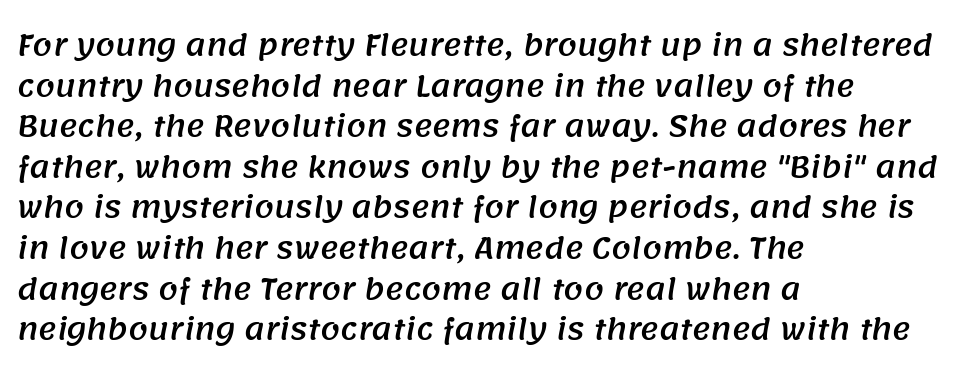
The image shows 28 px sans-serif type; set left-aligned, normal line spacing (1.45x), normal letter spacing, not underlined; medium stroke contrast and a large x-height.
